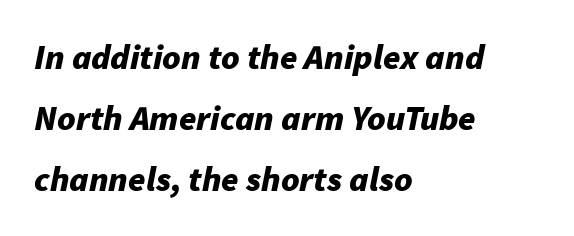
Q: Is the text bold? A: Yes.
Q: Is the text italic (slanted)? A: Yes, it leans right by about 11 degrees.
Q: Is the text underlined? A: No.
Q: How is the paragraph aligned? A: Left-aligned.
Q: Is the spacing between letters normal or unusually wide? A: Normal.
Q: Width (condensed, normal, or wide)? A: Normal.
Q: Stroke contrast? A: Low.
Q: x-height? A: Medium.
Q: Monospaced? A: No.
